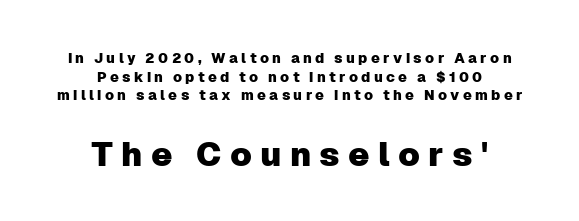
Looks like regular typesetting: each glyph gets only the width it needs. Of the two passages, the one underneath uses the larger point size. The passage shown is not underscored anywhere. Is the letter spacing exaggerated? Yes — the characters are pushed far apart.
